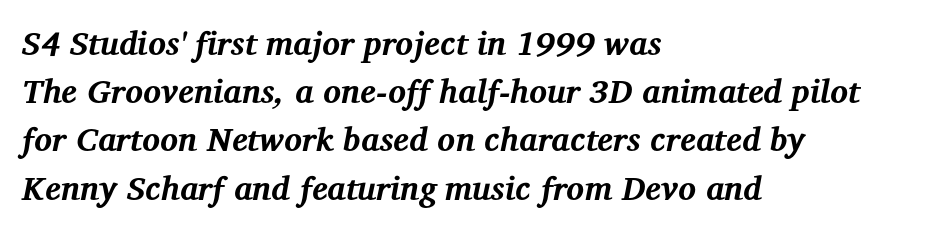
{"serif": "yes", "italic": "yes", "lean": "right", "slant_degrees": 12, "bold": "yes", "weight": "bold", "width": "normal", "stroke_contrast": "medium", "x_height": "medium", "monospaced": "no", "underline": "no", "align": "left", "line_spacing": "normal", "line_spacing_ratio": 1.46, "letter_spacing": "normal", "letter_spacing_em": 0.0, "glyph_px": 33}
